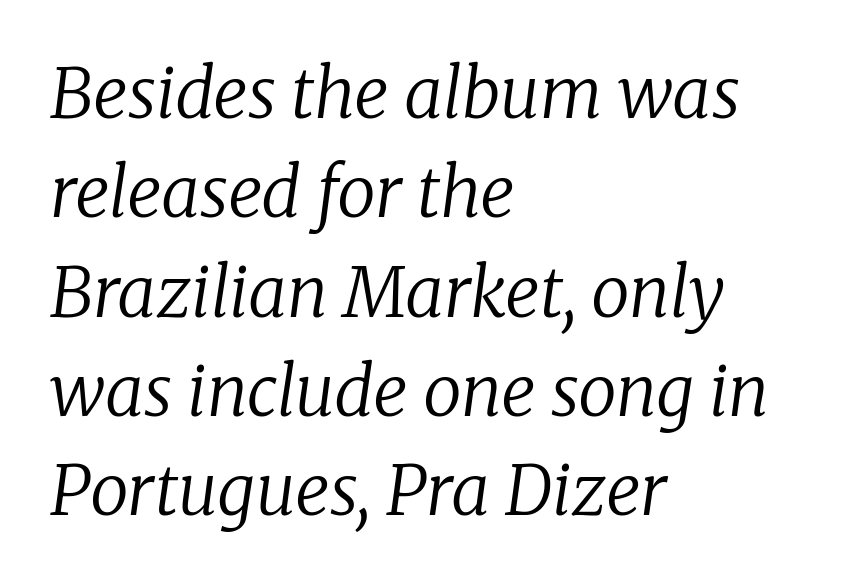
Q: Is the text bold? A: No.
Q: Is the text italic (slanted)? A: Yes, it leans right by about 8 degrees.
Q: Is the typeface a serif or a sans-serif typeface? A: Serif.
Q: Is the text underlined? A: No.
Q: How is the paragraph aligned? A: Left-aligned.
Q: Is the spacing between letters normal or unusually wide? A: Normal.
Q: Is the spacing between lines tight, normal or loose? A: Normal.
Q: Width (condensed, normal, or wide)? A: Normal.
Q: Stroke contrast? A: Low.
Q: x-height? A: Medium.
Q: Monospaced? A: No.
